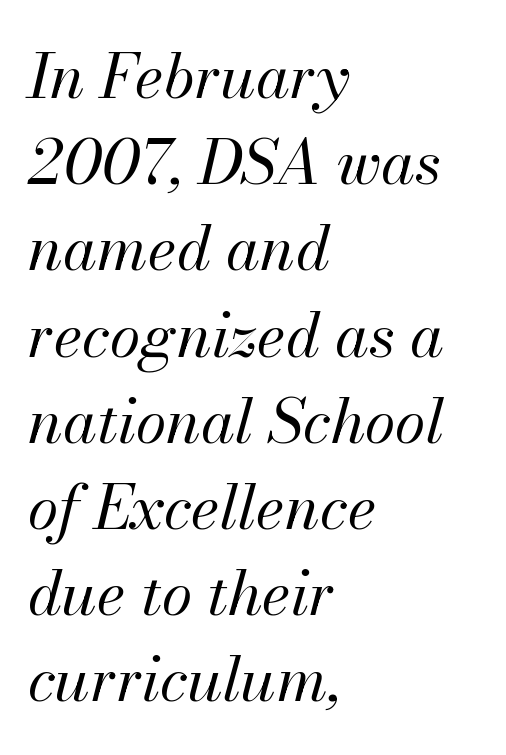
{"italic": "yes", "lean": "right", "slant_degrees": 13, "bold": "no", "weight": "regular", "width": "normal", "stroke_contrast": "medium", "x_height": "small", "monospaced": "no", "underline": "no", "align": "left", "line_spacing": "normal", "line_spacing_ratio": 1.39, "letter_spacing": "normal", "letter_spacing_em": 0.0, "glyph_px": 62}
